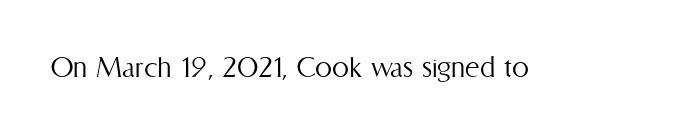
Q: Is the text bold? A: No.
Q: Is the text italic (slanted)? A: No, it is upright.
Q: Is the text underlined? A: No.
Q: Is the spacing between letters normal or unusually wide? A: Normal.
Q: Width (condensed, normal, or wide)? A: Condensed.
Q: Stroke contrast? A: Medium.
Q: x-height? A: Medium.
Q: Monospaced? A: No.
